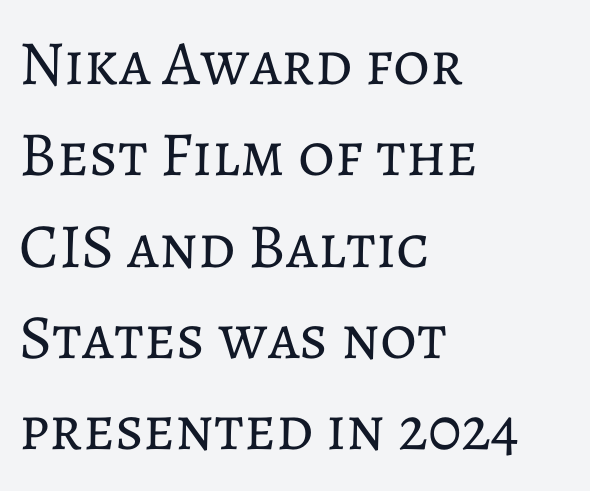
The image shows 63 px regular-weight type, upright; set left-aligned, normal line spacing (1.45x), normal letter spacing, not underlined; low stroke contrast and a medium x-height.
